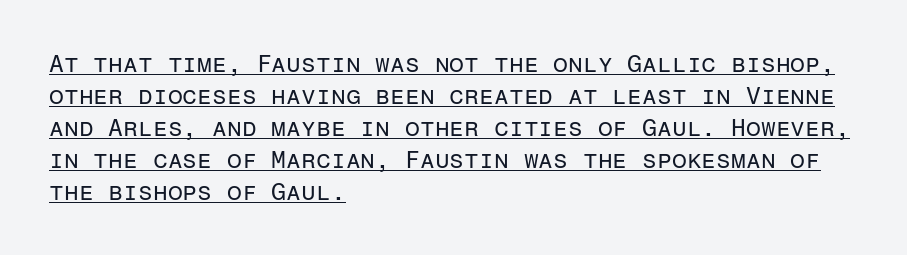
The image shows 24 px text type, upright; set left-aligned, normal line spacing (1.33x), normal letter spacing, underlined.
